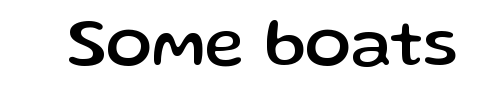
Q: Is the text italic (slanted)? A: No, it is upright.
Q: Is the typeface a serif or a sans-serif typeface? A: Sans-serif.
Q: Is the text underlined? A: No.
Q: Is the spacing between letters normal or unusually wide? A: Normal.
Q: Width (condensed, normal, or wide)? A: Normal.
Q: Stroke contrast? A: Low.
Q: x-height? A: Medium.
Q: Monospaced? A: No.
